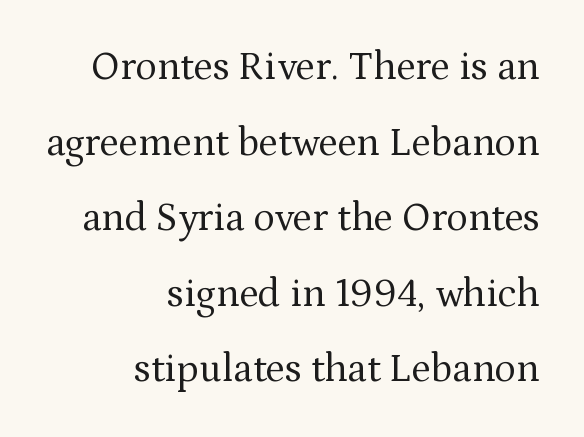
Q: Is the text bold? A: No.
Q: Is the text italic (slanted)? A: No, it is upright.
Q: Is the typeface a serif or a sans-serif typeface? A: Serif.
Q: Is the text underlined? A: No.
Q: How is the paragraph aligned? A: Right-aligned.
Q: Is the spacing between letters normal or unusually wide? A: Normal.
Q: Width (condensed, normal, or wide)? A: Normal.
Q: Stroke contrast? A: Medium.
Q: x-height? A: Medium.
Q: Monospaced? A: No.
